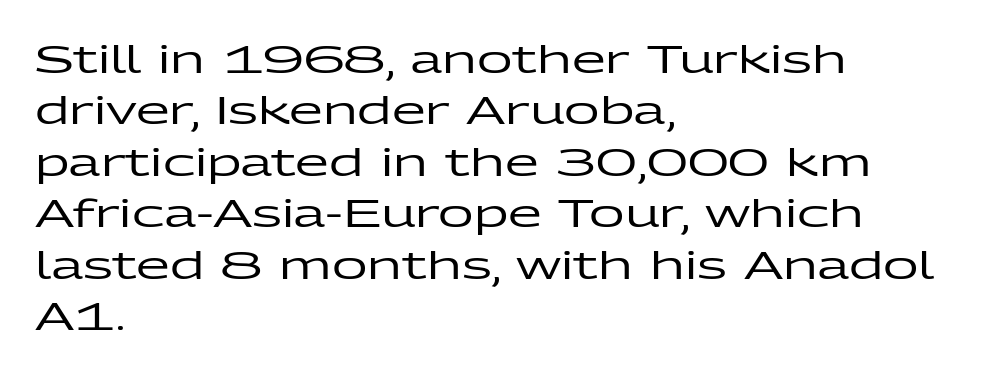
Casual observation: everything's shoved over to the left. The type sits square on the baseline with zero lean. Check the space under the baseline: it is left empty. Typographically, this falls in the sans-serif category. Spacing verdict: proportional, widths tailored to each character. There is no visible air inserted between adjacent glyphs.
